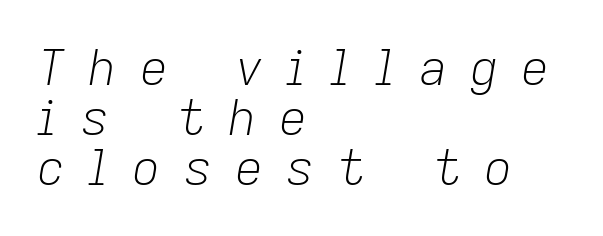
The image shows 49 px light type, italic (leaning right); set left-aligned, tight line spacing (1.02x), unusually wide letter spacing (+0.47 em), not underlined; low stroke contrast and a medium x-height.
